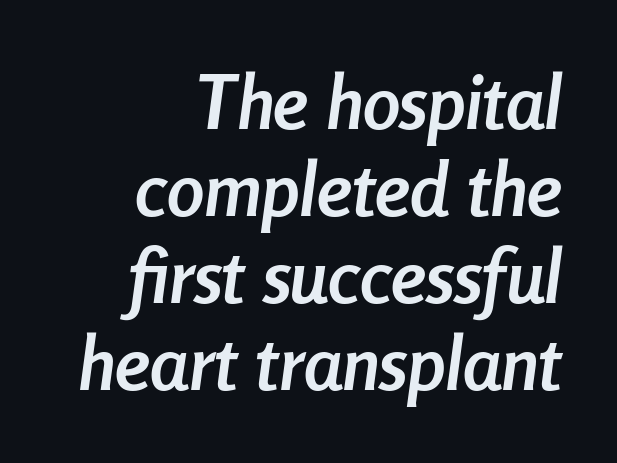
The image shows 75 px semibold, condensed type, italic (leaning right); set right-aligned, line spacing 1.16x, normal letter spacing, not underlined; low stroke contrast and a medium x-height.
